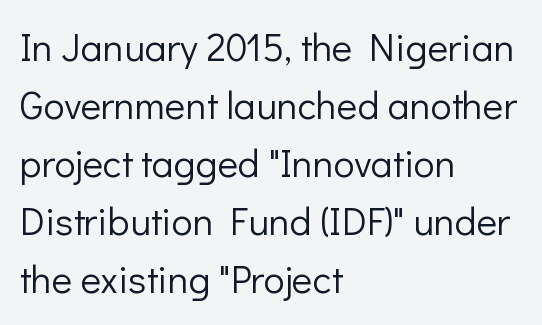
Q: Is the text bold? A: No.
Q: Is the text italic (slanted)? A: No, it is upright.
Q: Is the typeface a serif or a sans-serif typeface? A: Sans-serif.
Q: Is the text underlined? A: No.
Q: How is the paragraph aligned? A: Left-aligned.
Q: Is the spacing between letters normal or unusually wide? A: Normal.
Q: Is the spacing between lines tight, normal or loose? A: Normal.
Q: Width (condensed, normal, or wide)? A: Normal.
Q: Stroke contrast? A: Low.
Q: x-height? A: Medium.
Q: Monospaced? A: No.
